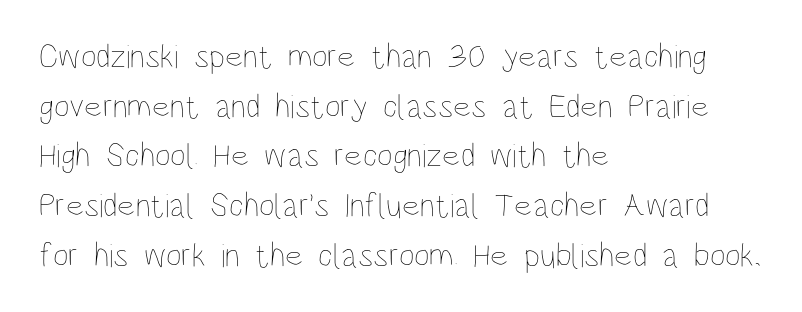
The image shows 34 px thin, condensed type, upright; set left-aligned, normal line spacing (1.46x), normal letter spacing, not underlined; low stroke contrast and a large x-height.
